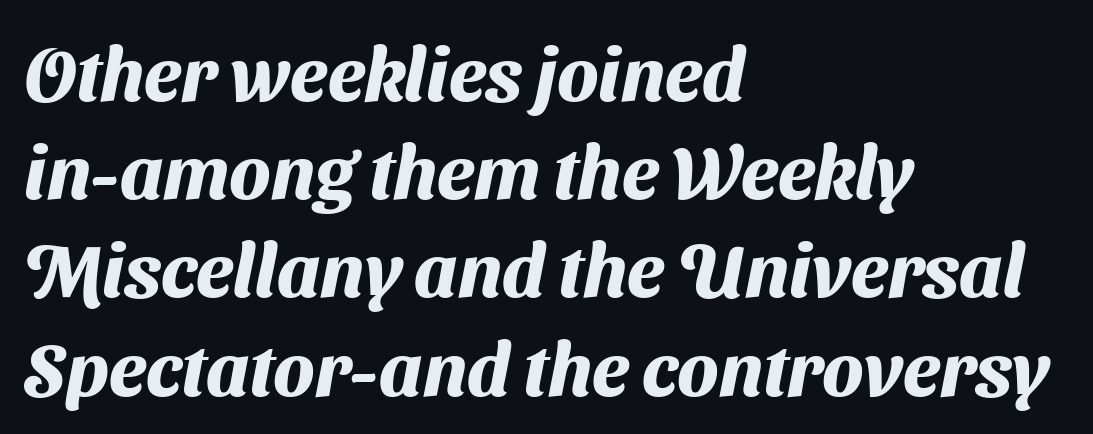
The image shows 75 px heavy sans-serif type; set left-aligned, normal line spacing (1.31x), normal letter spacing, not underlined; medium stroke contrast and a medium x-height.
